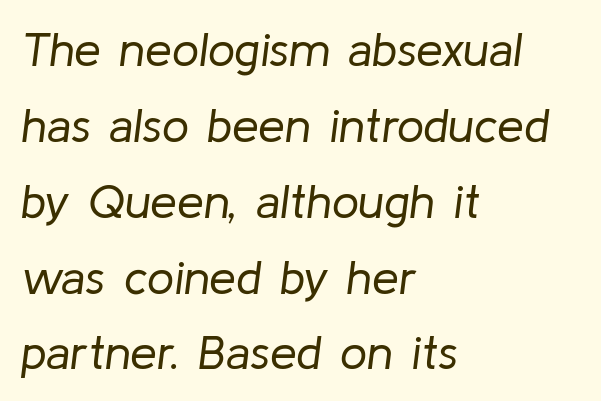
The image shows 48 px regular-weight type, italic (leaning right); set left-aligned, normal line spacing (1.58x), normal letter spacing, not underlined; low stroke contrast and a medium x-height.
